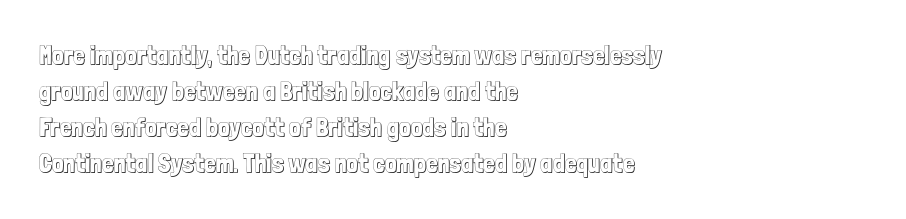
A typesetter would mark this as roman, not italic. Every row of glyphs begins at an identical x-position on the left. Descenders are the only things crossing below the line. Horizontal bands of white between lines are of average thickness.
